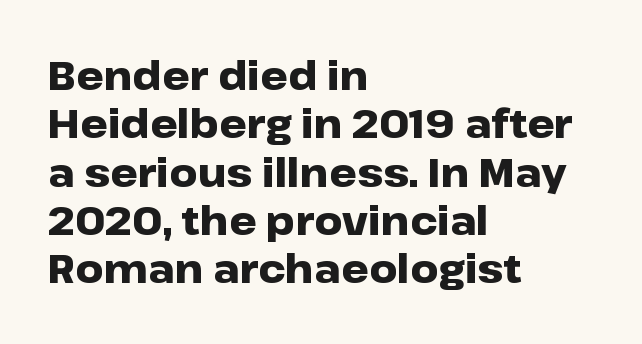
{"serif": "no", "italic": "no", "bold": "yes", "weight": "heavy", "width": "wide", "stroke_contrast": "low", "x_height": "medium", "monospaced": "no", "underline": "no", "align": "left", "line_spacing_ratio": 1.24, "letter_spacing": "normal", "letter_spacing_em": 0.0, "glyph_px": 39}
